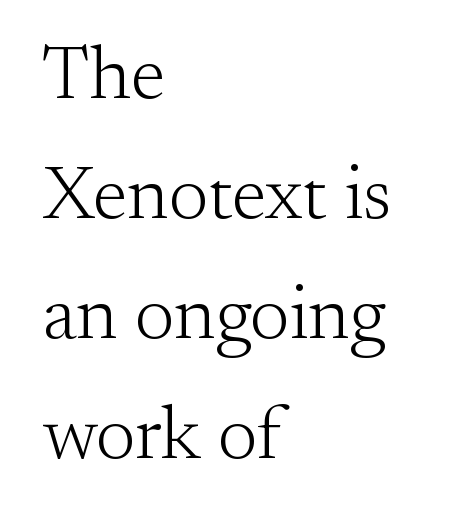
Layout note: lines flush left. A quiet, ordinary-to-light weight characterises the typeface. Leading: standard. The words here are not underlined.
